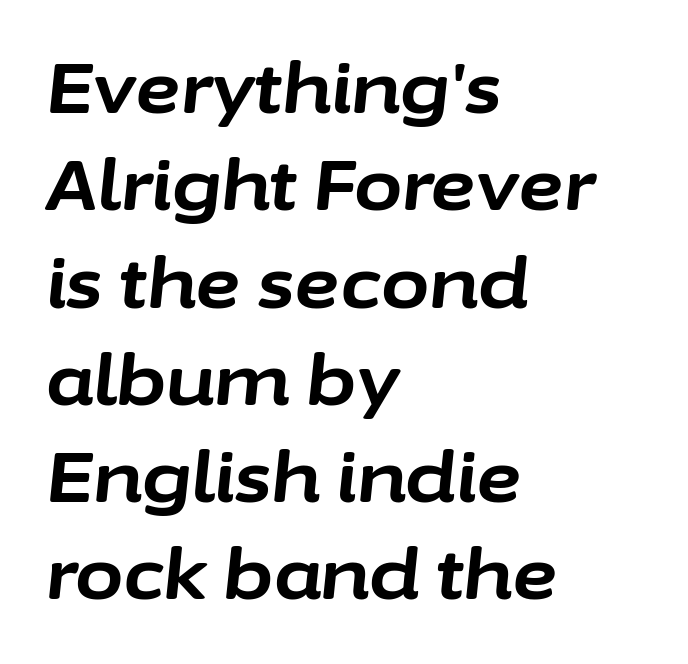
Q: Is the text bold? A: Yes.
Q: Is the text italic (slanted)? A: Yes, it leans right by about 6 degrees.
Q: Is the text underlined? A: No.
Q: How is the paragraph aligned? A: Left-aligned.
Q: Is the spacing between letters normal or unusually wide? A: Normal.
Q: Is the spacing between lines tight, normal or loose? A: Normal.
Q: Width (condensed, normal, or wide)? A: Normal.
Q: Stroke contrast? A: Low.
Q: x-height? A: Medium.
Q: Monospaced? A: No.
